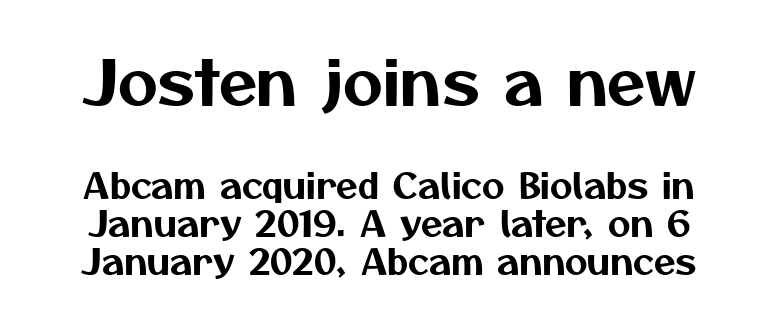
{"serif": "no", "width": "normal", "stroke_contrast": "medium", "x_height": "medium", "monospaced": "no", "underline": "no", "line_spacing": "tight", "line_spacing_ratio": 1.09, "letter_spacing": "normal", "letter_spacing_em": 0.0, "larger_block": "first", "size_ratio": 1.77, "glyph_px": 62}
